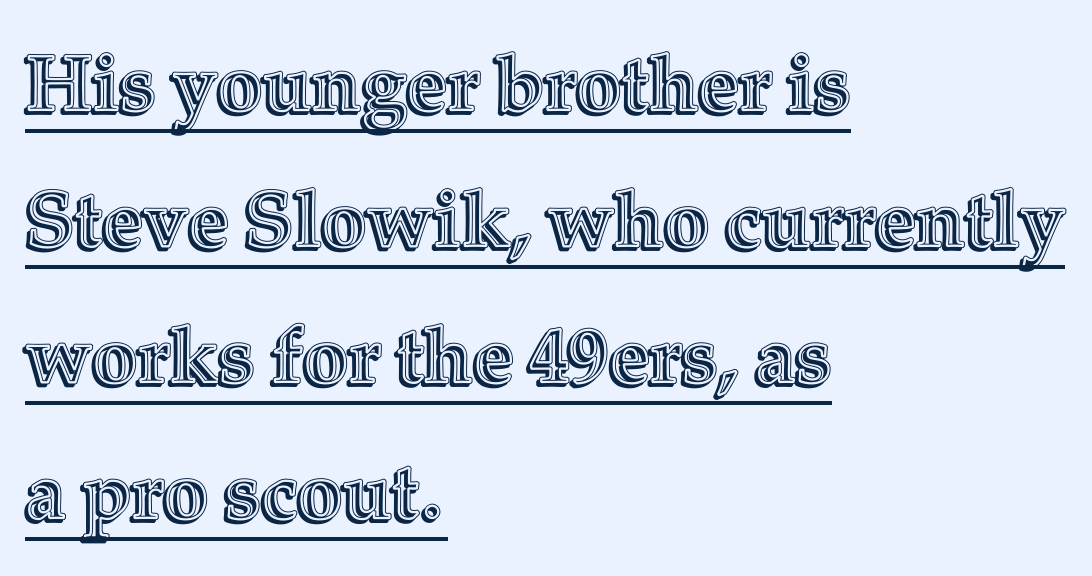
{"italic": "no", "width": "normal", "x_height": "medium", "monospaced": "no", "underline": "yes", "align": "left", "line_spacing_ratio": 1.72, "letter_spacing": "normal", "letter_spacing_em": 0.0, "glyph_px": 79}
